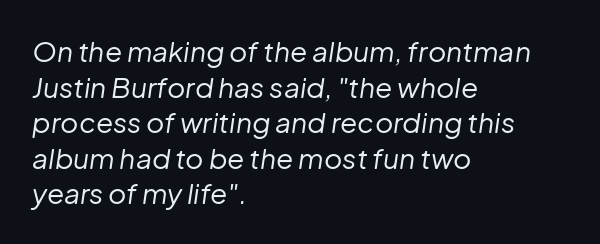
Tracking value appears to be zero — textbook default spacing. Horizontal alignment here is leftward, the default for most running prose. Slant detected: the letters are inclined. Each stroke keeps to a modest, everyday thickness or less. Does the leading feel generous? No, just average. Plain, unruled lines of type.
